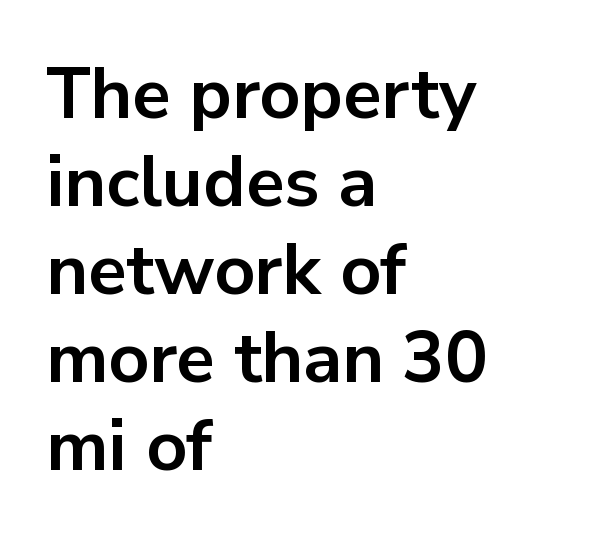
The image shows 71 px bold sans-serif type, upright; set left-aligned, line spacing 1.24x, normal letter spacing, not underlined; low stroke contrast and a medium x-height.
